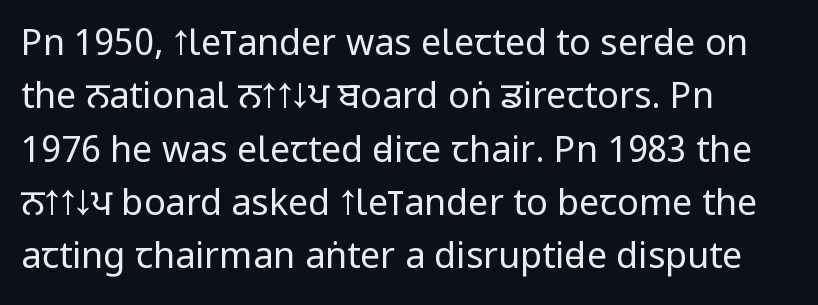
Q: Is the text bold? A: No.
Q: Is the text italic (slanted)? A: No, it is upright.
Q: Is the typeface a serif or a sans-serif typeface? A: Sans-serif.
Q: Is the text underlined? A: No.
Q: How is the paragraph aligned? A: Left-aligned.
Q: Is the spacing between letters normal or unusually wide? A: Normal.
Q: Is the spacing between lines tight, normal or loose? A: Normal.
Q: Width (condensed, normal, or wide)? A: Condensed.
Q: Stroke contrast? A: Low.
Q: x-height? A: Large.
Q: Monospaced? A: No.
